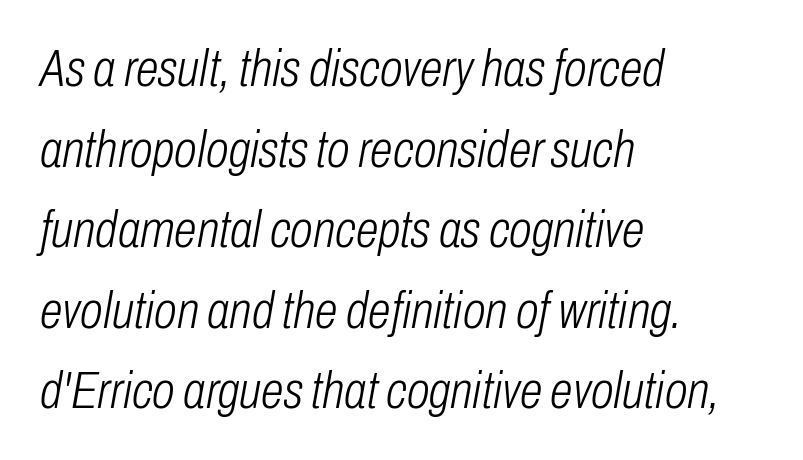
{"italic": "yes", "lean": "right", "slant_degrees": 10, "bold": "no", "weight": "light", "width": "condensed", "stroke_contrast": "low", "x_height": "medium", "monospaced": "no", "underline": "no", "align": "left", "line_spacing": "normal", "line_spacing_ratio": 1.55, "letter_spacing": "normal", "letter_spacing_em": 0.0, "glyph_px": 52}
